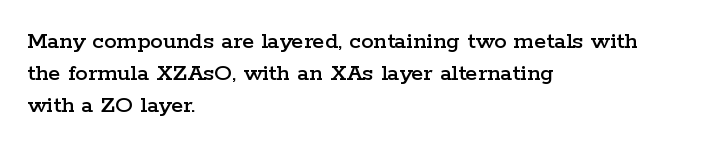
{"italic": "no", "underline": "no", "align": "left", "line_spacing": "normal", "line_spacing_ratio": 1.29, "letter_spacing": "normal", "letter_spacing_em": 0.0, "glyph_px": 25}
